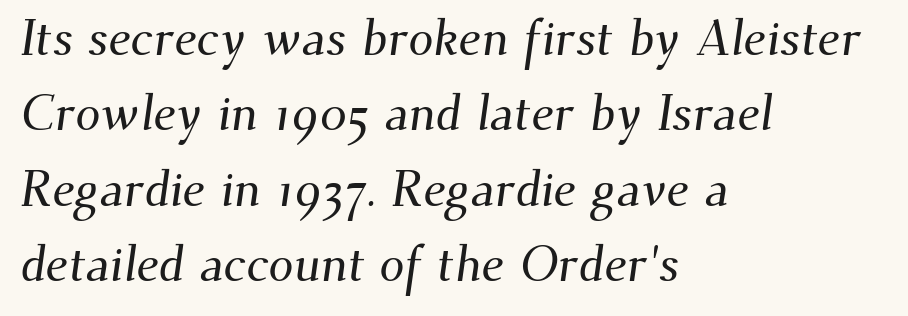
The image shows 50 px serif type; set left-aligned, normal line spacing (1.51x), normal letter spacing, not underlined; medium stroke contrast and a small x-height.
